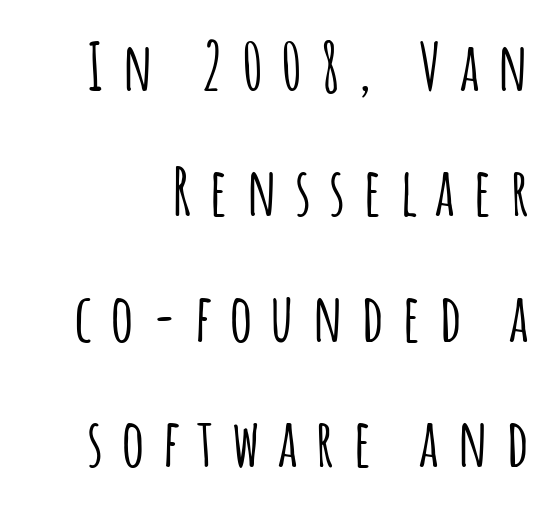
The space beneath each line is pristine and unruled. Note: no serifs on the glyphs. Think of a printed novel: that variable character pitch is what you see here. Look at the tracking — it's clearly loosened, letters drifting apart.
